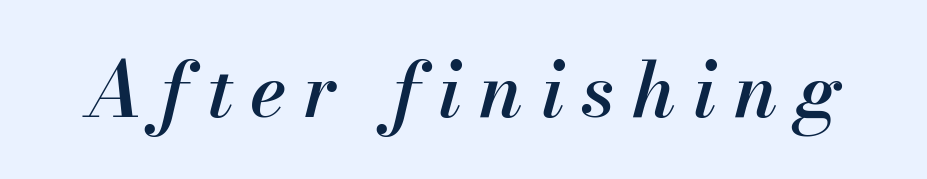
The image shows 76 px semibold type, italic (leaning right); set unusually wide letter spacing (+0.23 em), not underlined; medium stroke contrast and a small x-height.
